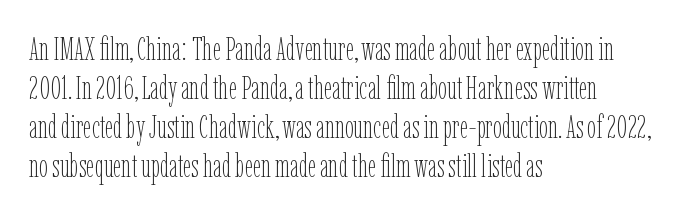
{"italic": "no", "bold": "no", "weight": "thin", "width": "condensed", "stroke_contrast": "low", "x_height": "medium", "monospaced": "no", "underline": "no", "align": "left", "line_spacing_ratio": 1.22, "letter_spacing": "normal", "letter_spacing_em": 0.0, "glyph_px": 32}
